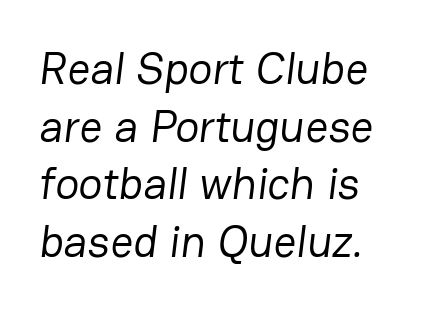
Q: Is the text bold? A: No.
Q: Is the typeface a serif or a sans-serif typeface? A: Sans-serif.
Q: Is the text underlined? A: No.
Q: How is the paragraph aligned? A: Left-aligned.
Q: Is the spacing between letters normal or unusually wide? A: Normal.
Q: Is the spacing between lines tight, normal or loose? A: Normal.
Q: Width (condensed, normal, or wide)? A: Normal.
Q: Stroke contrast? A: Low.
Q: x-height? A: Medium.
Q: Monospaced? A: No.
